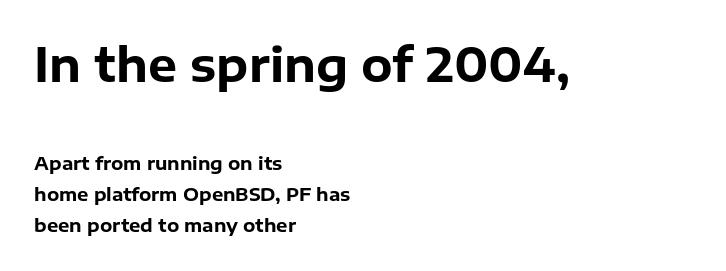
The image shows 46 px bold sans-serif type, upright; set left-aligned, line spacing 1.74x, normal letter spacing, not underlined; the first (top) block is 2.56x larger; low stroke contrast and a medium x-height.
